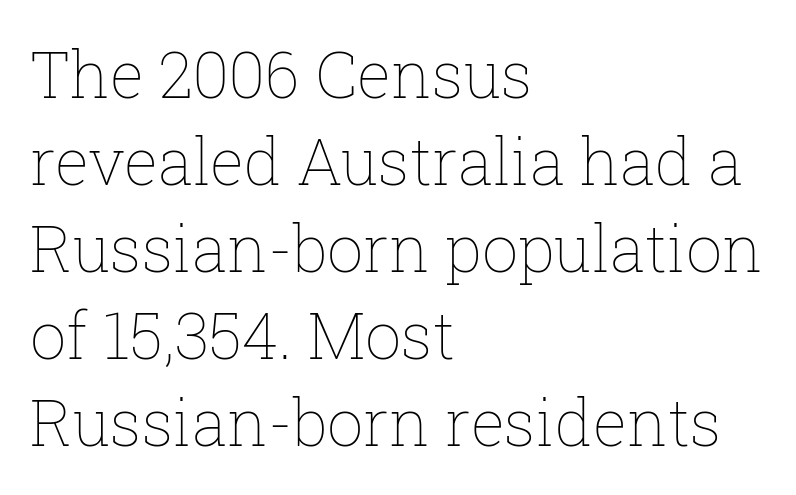
The image shows 64 px thin type, upright; set left-aligned, normal line spacing (1.36x), normal letter spacing, not underlined; low stroke contrast and a medium x-height.
